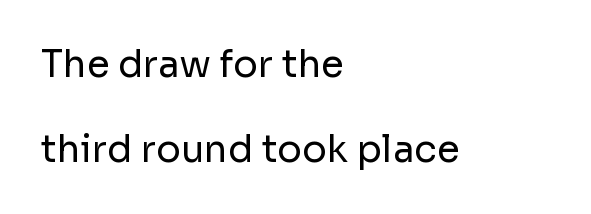
Note: no serifs on the glyphs. Each letter keeps its own natural width here, so spacing adapts to shape. Caption: standard tracking, unaltered. Summary of weight: not heavy and not bold. Layout note: lines flush left.
